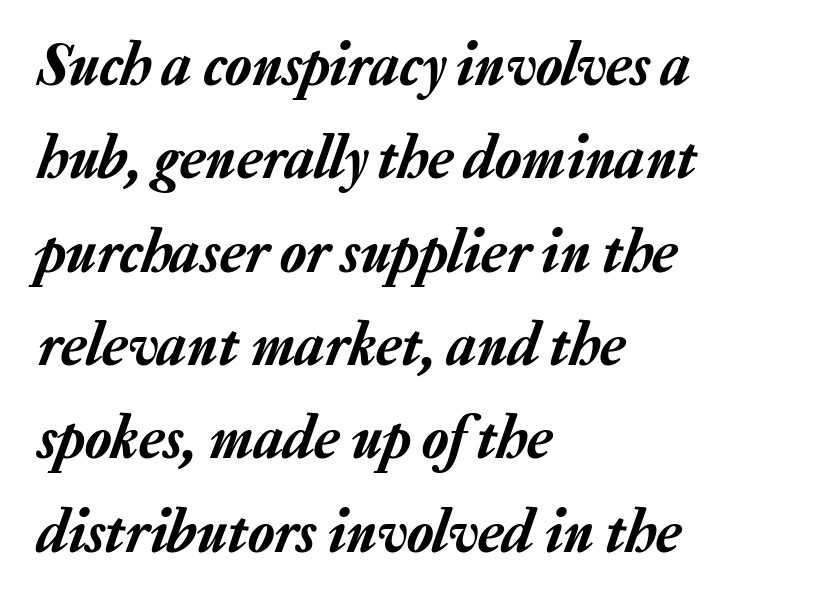
The image shows 61 px text type, italic (leaning right); set left-aligned, normal line spacing (1.53x), normal letter spacing, not underlined; low stroke contrast and a medium x-height.
